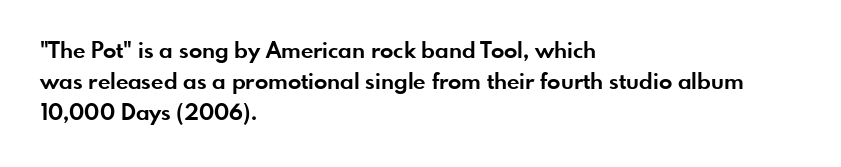
Ordinary non-slanted type is in use. The space between consecutive lines is moderate. The strokes are fattened all the way to bold. No extra tracking has been applied to these lines. Quick note: underline off. The typesetter chose a ragged-right arrangement here.
